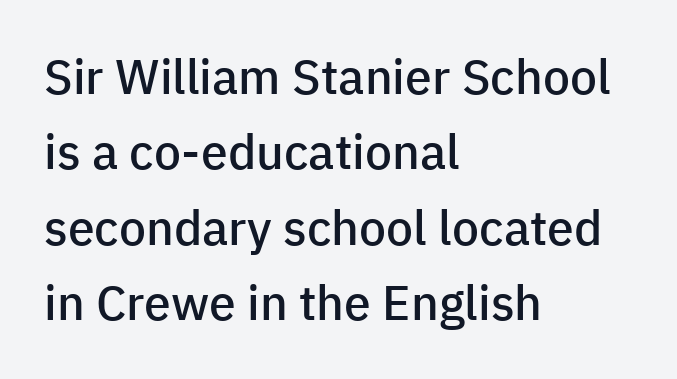
The image shows 48 px semibold sans-serif type, upright; set left-aligned, normal line spacing (1.57x), normal letter spacing, not underlined; low stroke contrast and a medium x-height.
